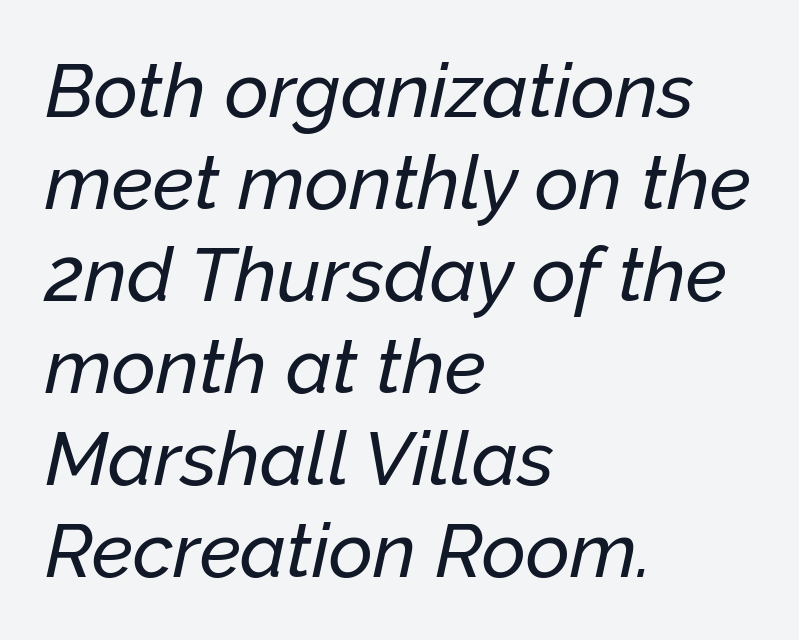
{"italic": "yes", "lean": "right", "slant_degrees": 12, "width": "normal", "stroke_contrast": "low", "x_height": "medium", "monospaced": "no", "underline": "no", "align": "left", "line_spacing_ratio": 1.21, "letter_spacing": "normal", "letter_spacing_em": 0.0, "glyph_px": 76}
